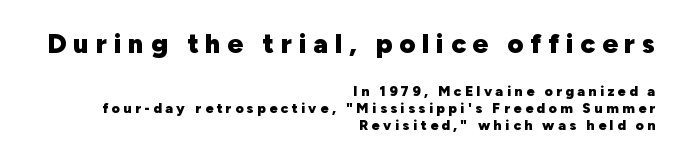
{"italic": "no", "bold": "yes", "underline": "no", "align": "right", "line_spacing_ratio": 1.23, "letter_spacing": "wide", "letter_spacing_em": 0.25, "larger_block": "first", "size_ratio": 1.93, "glyph_px": 27}
